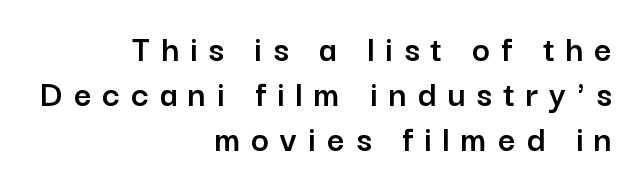
The image shows 38 px sans-serif type, upright; set right-aligned, line spacing 1.19x, unusually wide letter spacing (+0.29 em), not underlined; low stroke contrast and a medium x-height.
